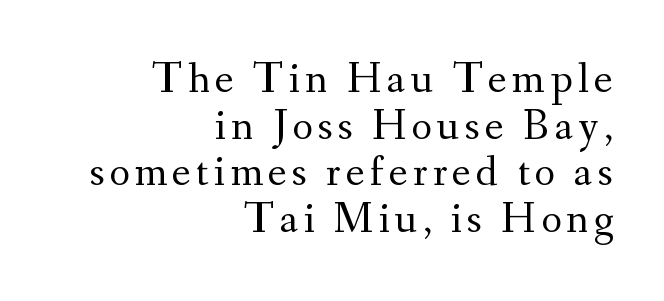
Q: Is the text bold? A: No.
Q: Is the text italic (slanted)? A: No, it is upright.
Q: Is the typeface a serif or a sans-serif typeface? A: Serif.
Q: Is the text underlined? A: No.
Q: How is the paragraph aligned? A: Right-aligned.
Q: Is the spacing between lines tight, normal or loose? A: Tight.
Q: Width (condensed, normal, or wide)? A: Normal.
Q: Stroke contrast? A: Medium.
Q: x-height? A: Small.
Q: Monospaced? A: No.
